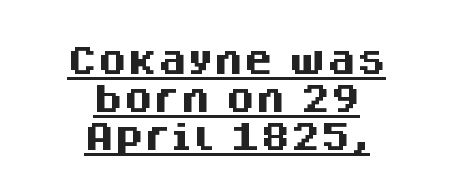
The image shows 30 px heavy sans-serif type, upright; set centered, normal line spacing (1.26x), normal letter spacing, underlined; medium stroke contrast and a large x-height.
